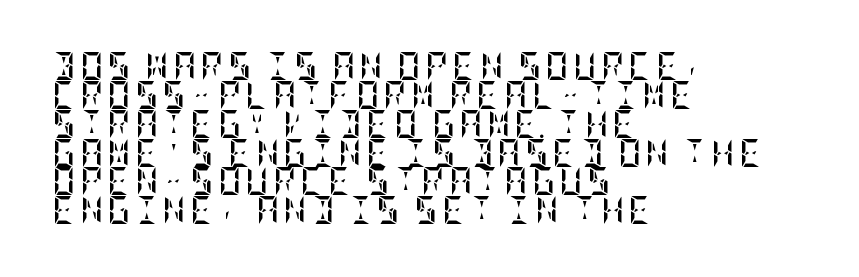
Horizontally, the lines are justified to the leading edge only. Regarding leading, the lines here are crowded together. Each row of text sits above clean, open space. Every stem runs plumb, perpendicular to the baseline.
